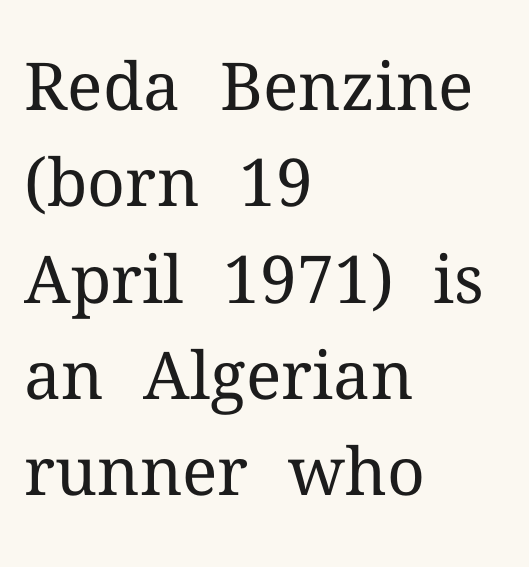
The image shows 66 px regular-weight serif type, upright; set left-aligned, normal line spacing (1.46x), normal letter spacing, not underlined; medium stroke contrast and a medium x-height.
